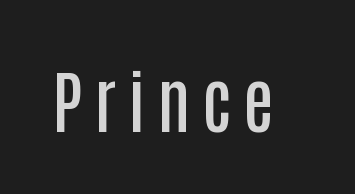
{"serif": "no", "italic": "no", "bold": "semi", "weight": "semibold", "width": "condensed", "stroke_contrast": "low", "x_height": "large", "monospaced": "no", "underline": "no", "glyph_px": 69}
